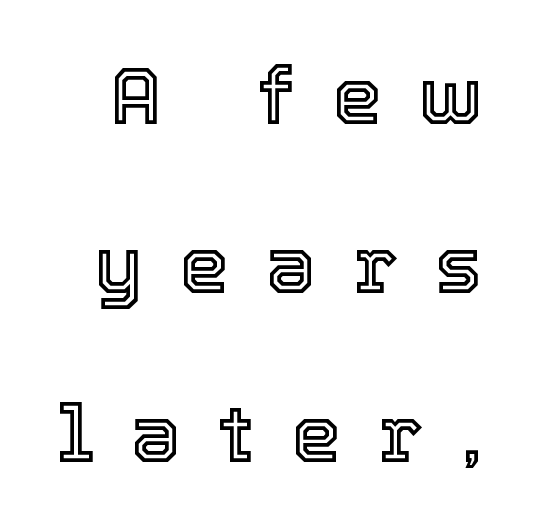
The image shows 79 px text type, upright; set loose line spacing (2.14x), unusually wide letter spacing (+0.47 em), not underlined; a medium x-height.
